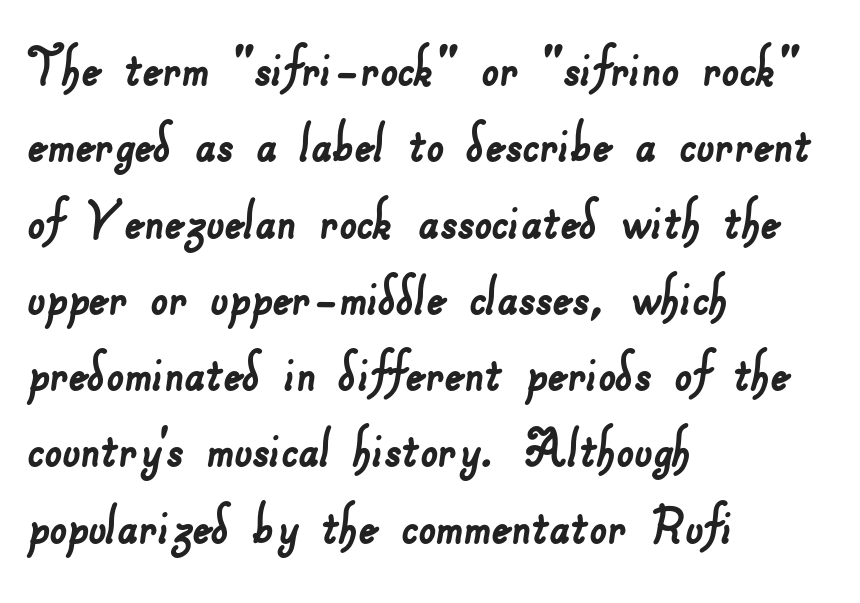
Note the varied advance widths — an 'i' is clearly narrower than an 'm'. Type style note: lacks serifs. Standard letterfit; no display-style spreading of the glyphs. Honestly, there is no underline to notice here at all.
